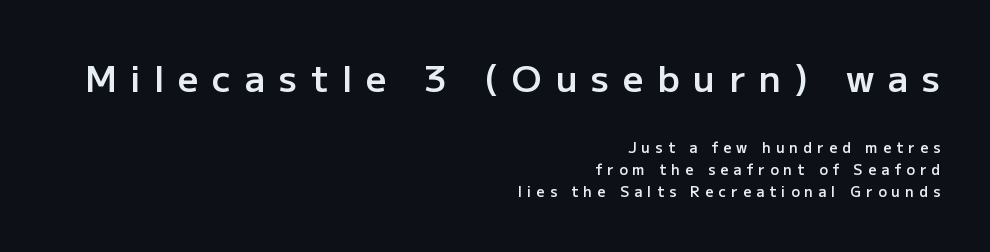
Q: Is the text bold? A: Semi-bold.
Q: Is the text italic (slanted)? A: No, it is upright.
Q: Is the typeface a serif or a sans-serif typeface? A: Sans-serif.
Q: Is the text underlined? A: No.
Q: How is the paragraph aligned? A: Right-aligned.
Q: Is the spacing between letters normal or unusually wide? A: Unusually wide.
Q: Is the spacing between lines tight, normal or loose? A: Normal.
Q: Which block of text is set in a larger size, the first (top) or the second (bottom)? A: The first (top) one.
Q: Width (condensed, normal, or wide)? A: Normal.
Q: Stroke contrast? A: Low.
Q: x-height? A: Medium.
Q: Monospaced? A: No.
